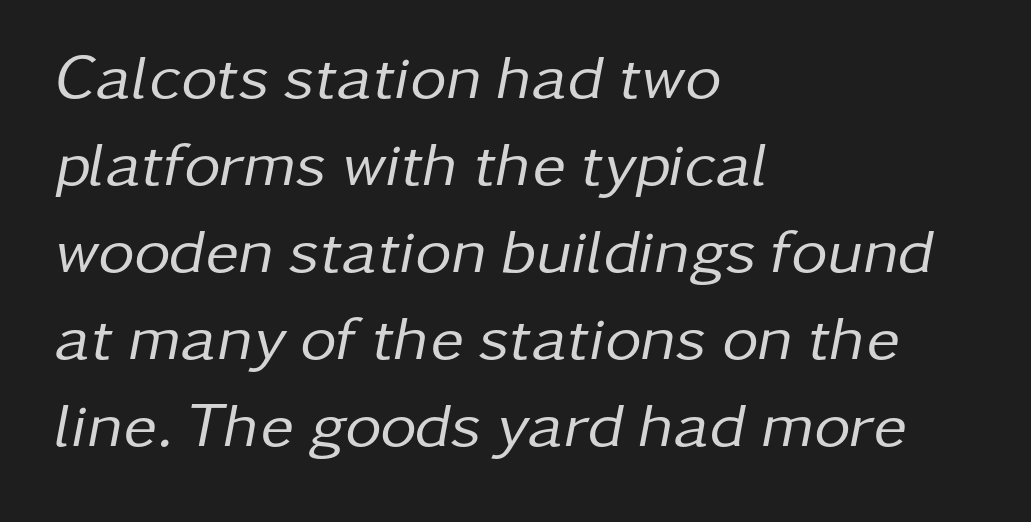
{"italic": "yes", "lean": "right", "slant_degrees": 11, "bold": "no", "weight": "regular", "width": "normal", "stroke_contrast": "low", "x_height": "medium", "monospaced": "no", "underline": "no", "align": "left", "line_spacing": "normal", "line_spacing_ratio": 1.38, "letter_spacing": "normal", "letter_spacing_em": 0.0, "glyph_px": 63}
